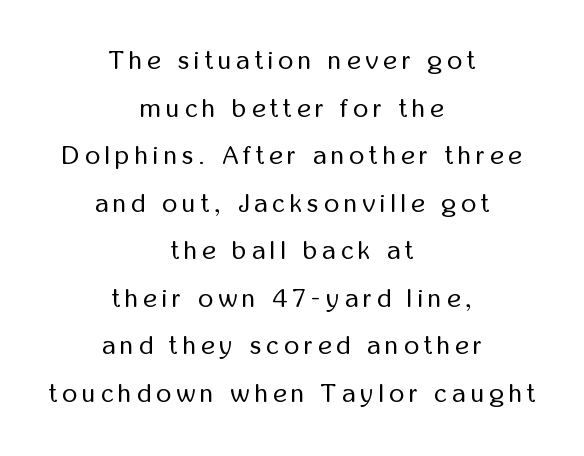
{"italic": "no", "bold": "no", "underline": "no", "align": "center", "line_spacing_ratio": 1.83, "letter_spacing": "wide", "letter_spacing_em": 0.2, "glyph_px": 26}
